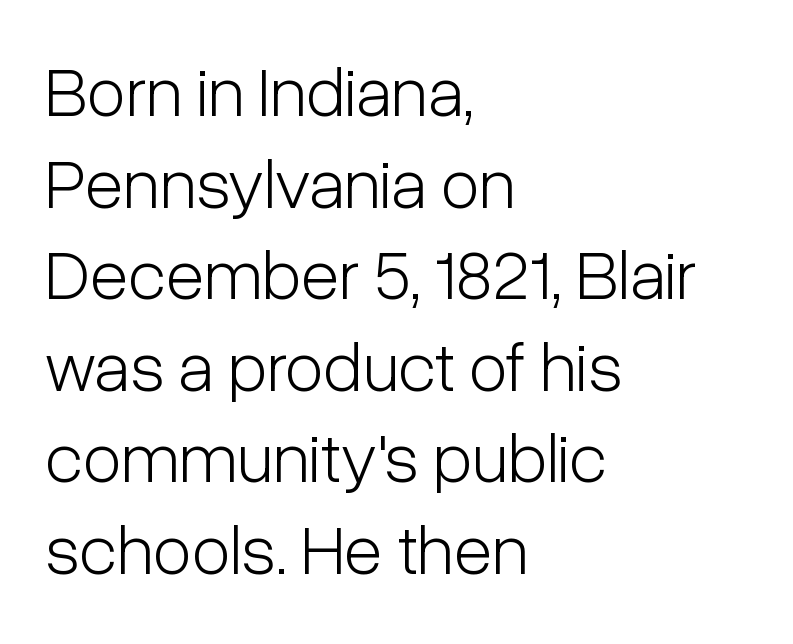
{"serif": "no", "italic": "no", "bold": "no", "weight": "light", "width": "condensed", "stroke_contrast": "low", "x_height": "medium", "monospaced": "no", "underline": "no", "align": "left", "line_spacing": "normal", "line_spacing_ratio": 1.29, "letter_spacing": "normal", "letter_spacing_em": 0.0, "glyph_px": 71}
